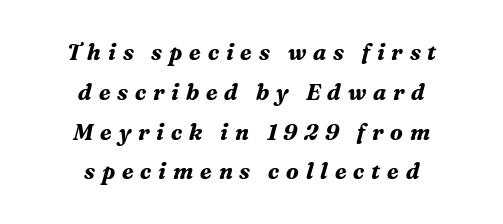
Glyph-to-glyph distance is far greater than everyday printed text. If you drew a line through each stem, it would be angled. Chunky letters — that's bold for sure. This sample is center-justified, so both line endings float freely. Words float on clear page, feet unadorned.
